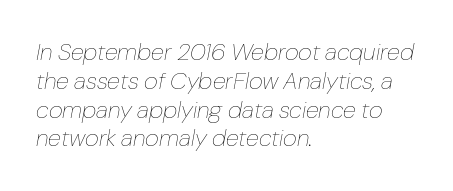
{"italic": "yes", "lean": "right", "slant_degrees": 10, "bold": "no", "underline": "no", "align": "left", "line_spacing_ratio": 1.2, "letter_spacing": "normal", "letter_spacing_em": 0.0, "glyph_px": 24}
